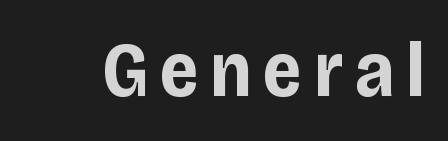
Do the letters lean? They stand straight. You'd pick this weight for a headline — it's a proper bold. A typesetter would call this proportional, since set widths differ per character. A bare baseline throughout the passage.
